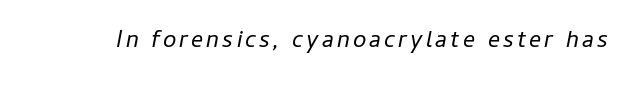
The image shows 24 px text type, italic (leaning right); set not underlined.
